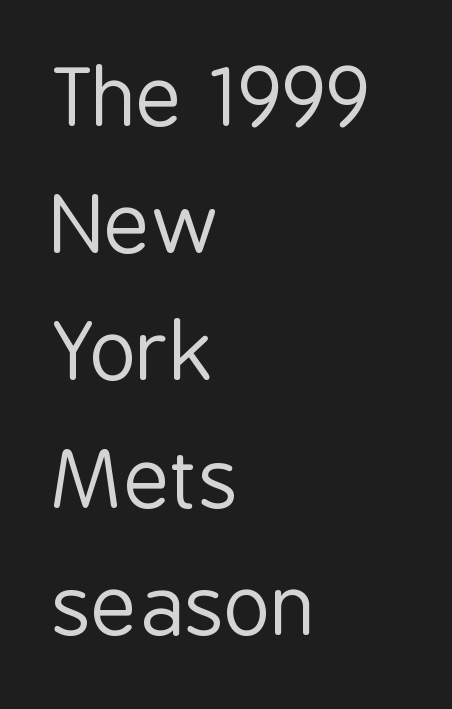
Line starts are locked; line ends wander. Here the designer chose a conventional face with non-uniform glyph widths. Upright lettering throughout. The face looks like a standard text weight, possibly lighter.
